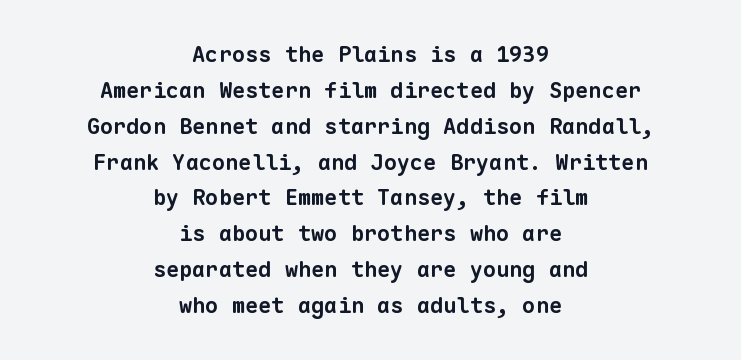
Q: Is the text bold? A: Yes.
Q: Is the text underlined? A: No.
Q: How is the paragraph aligned? A: Centered.
Q: Is the spacing between letters normal or unusually wide? A: Normal.
Q: Is the spacing between lines tight, normal or loose? A: Normal.
